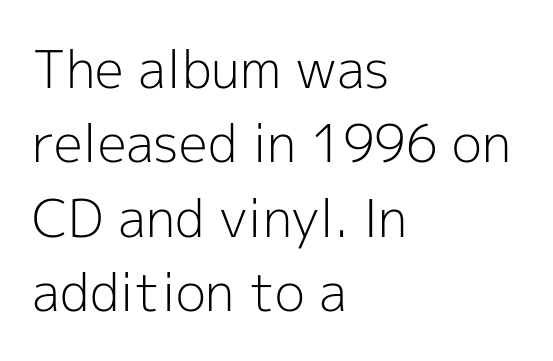
{"serif": "no", "italic": "no", "bold": "no", "weight": "light", "width": "normal", "x_height": "medium", "monospaced": "no", "underline": "no", "align": "left", "line_spacing": "normal", "line_spacing_ratio": 1.43, "letter_spacing": "normal", "letter_spacing_em": 0.0, "glyph_px": 52}
